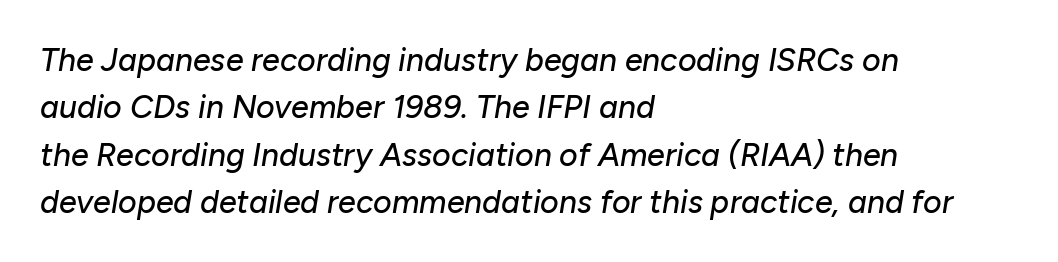
Beneath every word, the page is bare. It's the slanting kind of type. Teacher's note: observe the even left margin — that is flush-left alignment. Notice how descenders clear the ascenders below comfortably — that's standard leading.
